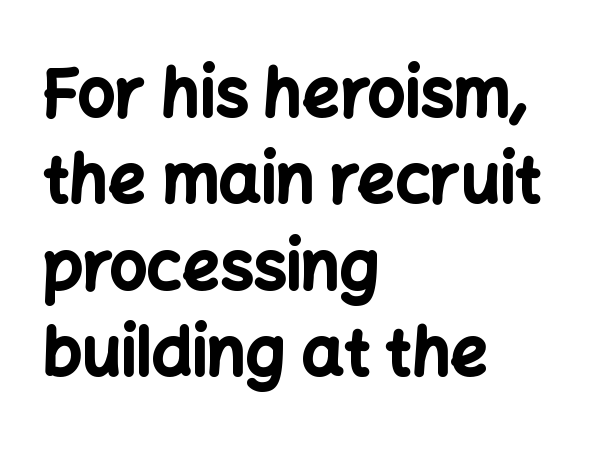
How heavy is the stroke? Heavy — this is a bold. This sample is left-justified, so line endings fall wherever the words run out. You could call the tracking neutral — neither tight nor loose. Note: no serifs on the glyphs. Underline: absent.
